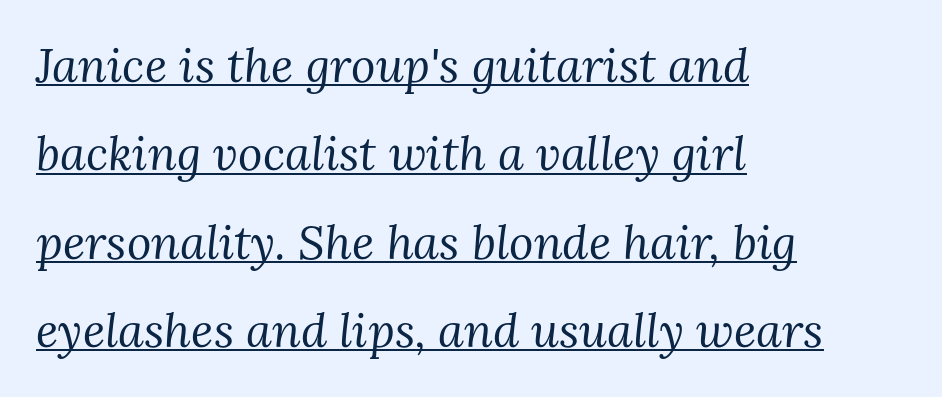
Q: Is the text bold? A: No.
Q: Is the text italic (slanted)? A: Yes, it leans right by about 3 degrees.
Q: Is the typeface a serif or a sans-serif typeface? A: Serif.
Q: Is the text underlined? A: Yes.
Q: How is the paragraph aligned? A: Left-aligned.
Q: Is the spacing between letters normal or unusually wide? A: Normal.
Q: Width (condensed, normal, or wide)? A: Normal.
Q: Stroke contrast? A: Medium.
Q: x-height? A: Medium.
Q: Monospaced? A: No.
